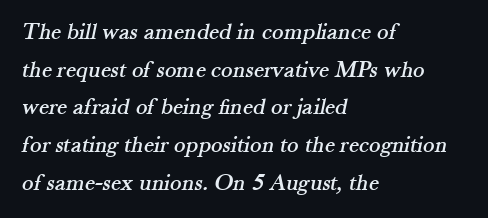
The image shows 24 px text type; set left-aligned, normal line spacing (1.57x), normal letter spacing, not underlined.
